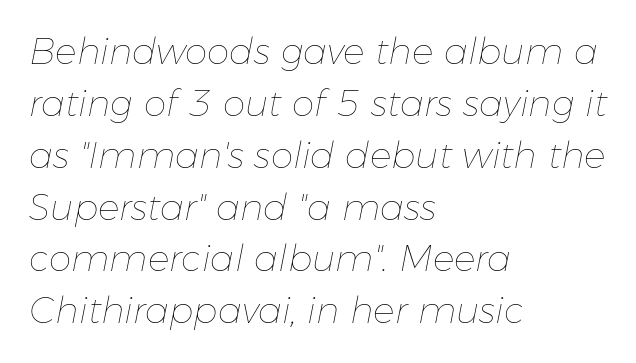
The axis of the letterforms is tilted away from vertical. The rendering uses a moderate line-height, typical for paragraphs. A classic flush-left, rag-right setting is used for this passage. Any mark beneath the type? The region is blank. The gaps between neighbouring characters are ordinary and unremarkable.
